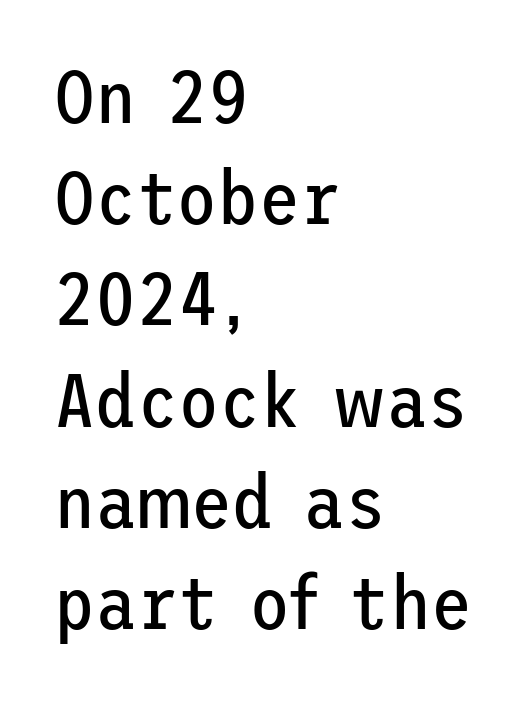
The image shows 75 px regular-weight sans-serif type, upright; set left-aligned, normal line spacing (1.35x), normal letter spacing, not underlined; low stroke contrast and a medium x-height.
